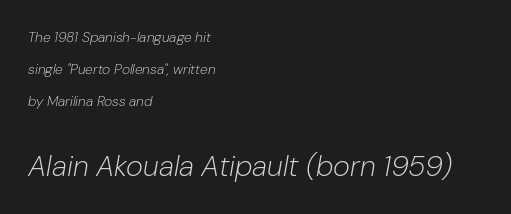
The image shows 29 px light type, italic (leaning right); set left-aligned, loose line spacing (2.29x), normal letter spacing, not underlined; the second (bottom) block is 2.07x larger; low stroke contrast and a medium x-height.
